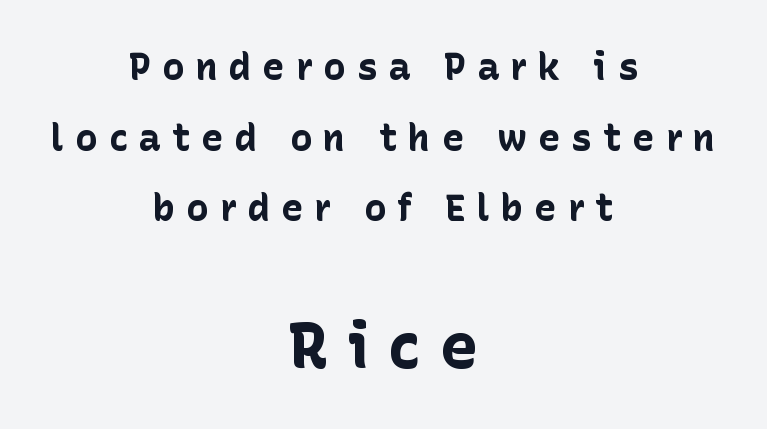
{"serif": "no", "italic": "no", "bold": "yes", "weight": "bold", "width": "normal", "stroke_contrast": "low", "x_height": "medium", "monospaced": "no", "underline": "no", "align": "center", "line_spacing": "loose", "line_spacing_ratio": 1.91, "letter_spacing": "wide", "letter_spacing_em": 0.3, "larger_block": "second", "size_ratio": 1.73, "glyph_px": 64}
